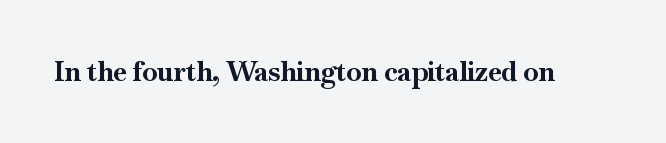
Q: Is the text bold? A: Yes.
Q: Is the text italic (slanted)? A: No, it is upright.
Q: Is the text underlined? A: No.
Q: Is the spacing between letters normal or unusually wide? A: Normal.
